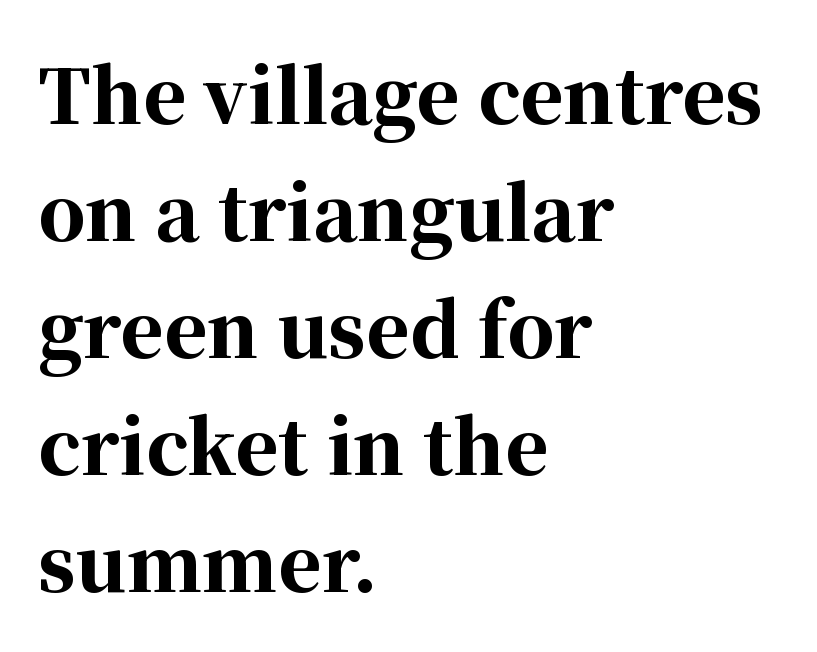
{"serif": "yes", "italic": "no", "bold": "yes", "weight": "bold", "width": "normal", "stroke_contrast": "high", "x_height": "medium", "monospaced": "no", "underline": "no", "align": "left", "line_spacing": "normal", "line_spacing_ratio": 1.58, "letter_spacing": "normal", "letter_spacing_em": 0.0, "glyph_px": 74}
